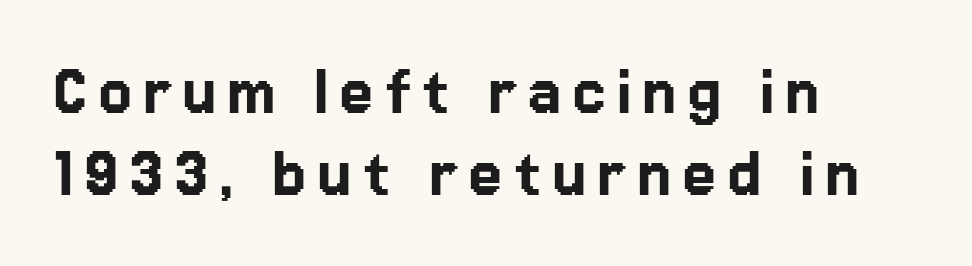
The image shows 77 px sans-serif type, upright; set left-aligned, tight line spacing (1.06x), not underlined; low stroke contrast and a medium x-height.
